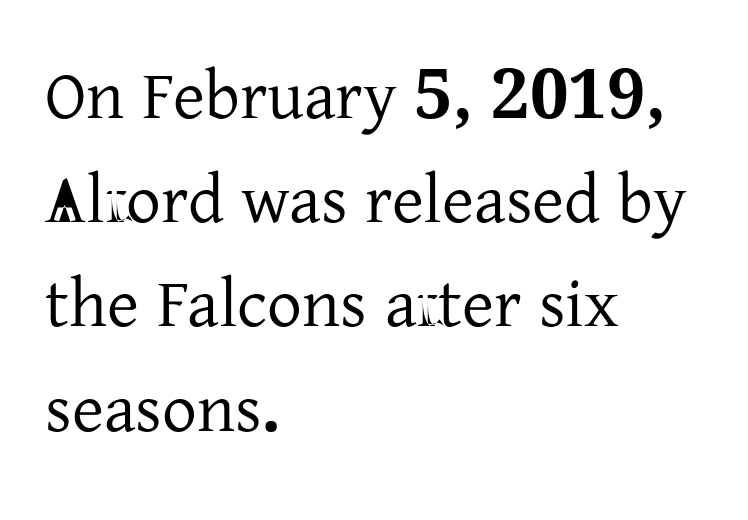
Q: Is the text italic (slanted)? A: No, it is upright.
Q: Is the typeface a serif or a sans-serif typeface? A: Serif.
Q: Is the text underlined? A: No.
Q: How is the paragraph aligned? A: Left-aligned.
Q: Is the spacing between letters normal or unusually wide? A: Normal.
Q: Is the spacing between lines tight, normal or loose? A: Normal.
Q: Width (condensed, normal, or wide)? A: Normal.
Q: Stroke contrast? A: Low.
Q: x-height? A: Medium.
Q: Monospaced? A: No.
